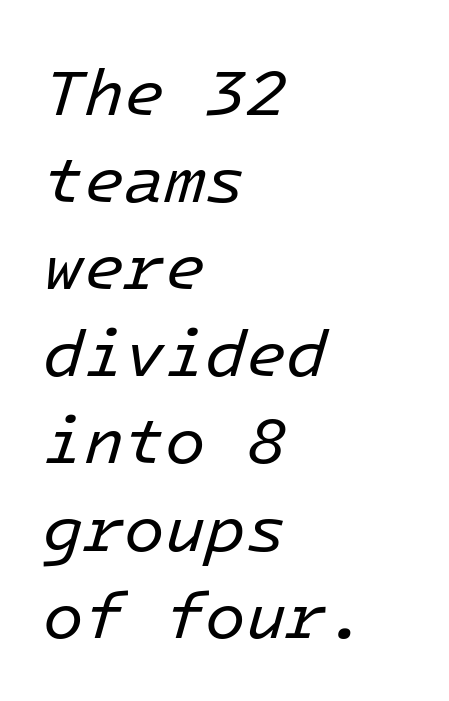
Q: Is the text bold? A: No.
Q: Is the text italic (slanted)? A: Yes, it leans right by about 16 degrees.
Q: Is the text underlined? A: No.
Q: How is the paragraph aligned? A: Left-aligned.
Q: Is the spacing between letters normal or unusually wide? A: Normal.
Q: Is the spacing between lines tight, normal or loose? A: Normal.
Q: Width (condensed, normal, or wide)? A: Normal.
Q: Stroke contrast? A: Low.
Q: x-height? A: Medium.
Q: Monospaced? A: Yes.
